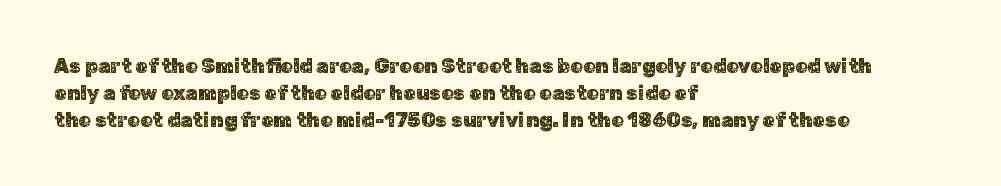
{"italic": "no", "underline": "no", "align": "left", "line_spacing": "normal", "line_spacing_ratio": 1.35, "letter_spacing": "normal", "letter_spacing_em": 0.0, "glyph_px": 20}
